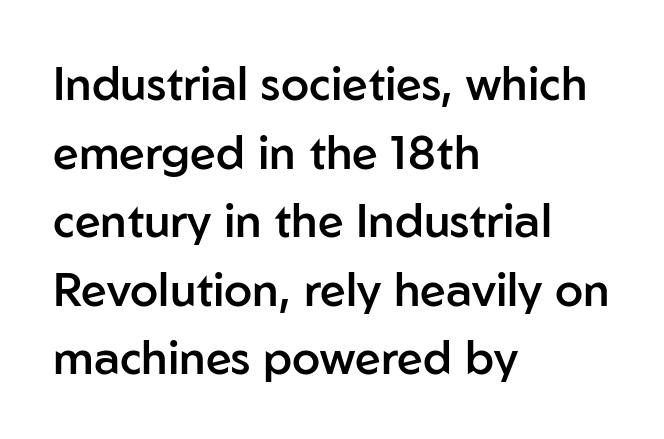
Every letter is mildly thick-stroked: semibold rather than bold. Students, note that the glyphs here touch the page at normal intervals. The lines in this sample share a left origin and differ only in where they stop. The rendering uses natural spacing where letterforms have individual widths.
